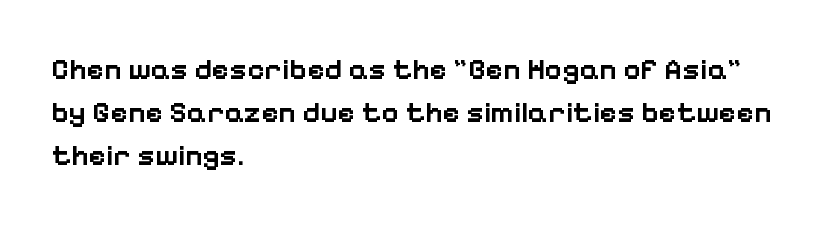
{"serif": "no", "italic": "no", "bold": "semi", "weight": "semibold", "width": "normal", "stroke_contrast": "low", "x_height": "medium", "monospaced": "no", "underline": "no", "align": "left", "line_spacing": "normal", "line_spacing_ratio": 1.44, "letter_spacing": "normal", "letter_spacing_em": 0.0, "glyph_px": 30}
